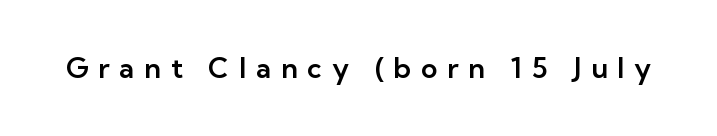
Q: Is the text italic (slanted)? A: No, it is upright.
Q: Is the typeface a serif or a sans-serif typeface? A: Sans-serif.
Q: Is the text underlined? A: No.
Q: Is the spacing between letters normal or unusually wide? A: Unusually wide.
Q: Width (condensed, normal, or wide)? A: Normal.
Q: Stroke contrast? A: Low.
Q: x-height? A: Medium.
Q: Monospaced? A: No.
